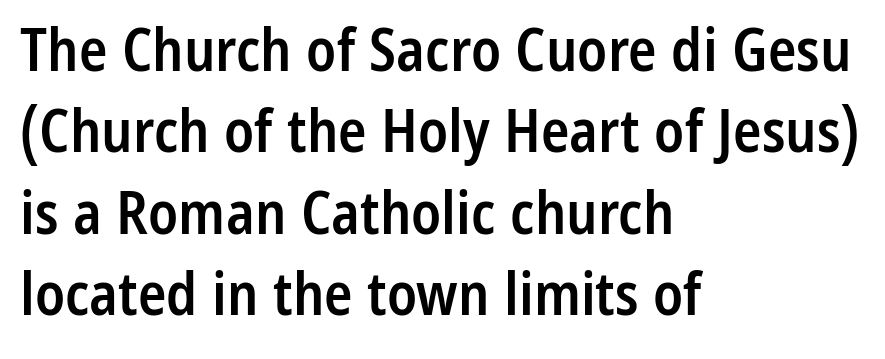
Is there any slant? The stems are plumb. Semibold letterforms, between regular and bold. The glyphs in this specimen are sans serif. The rendering uses a moderate line-height, typical for paragraphs.
